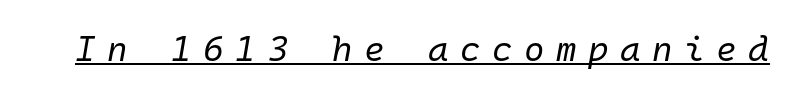
{"italic": "yes", "lean": "right", "slant_degrees": 10, "bold": "no", "weight": "regular", "width": "normal", "stroke_contrast": "low", "x_height": "medium", "monospaced": "yes", "underline": "yes", "letter_spacing": "wide", "letter_spacing_em": 0.33, "glyph_px": 35}
